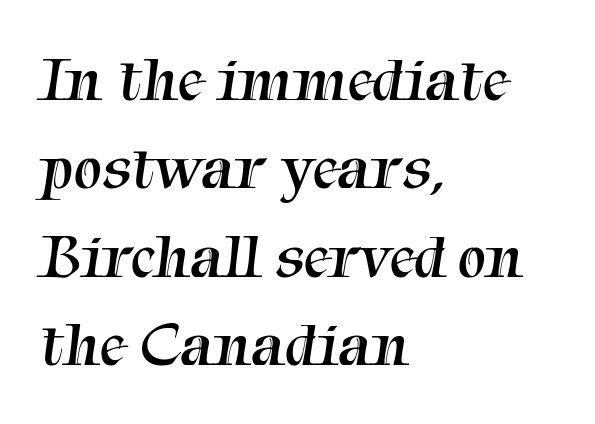
{"serif": "yes", "bold": "no", "weight": "regular", "width": "normal", "stroke_contrast": "medium", "x_height": "medium", "monospaced": "no", "underline": "no", "align": "left", "line_spacing": "normal", "line_spacing_ratio": 1.38, "letter_spacing": "normal", "letter_spacing_em": 0.0, "glyph_px": 64}
